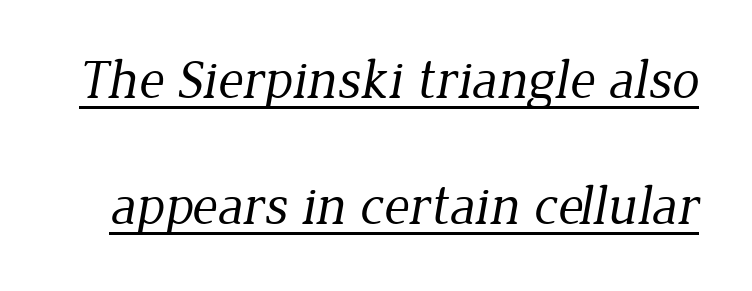
Tracking here is standard; glyphs follow each other at the usual distance. This sample carries an underscore along the baseline area. Interline gaps are noticeably wide in this sample. Spacing verdict: proportional, widths tailored to each character. The face looks like a standard text weight, possibly lighter. The characters display serif detailing at their extremities.
